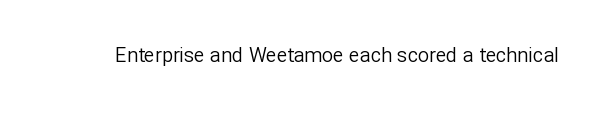
Q: Is the text bold? A: No.
Q: Is the text italic (slanted)? A: No, it is upright.
Q: Is the text underlined? A: No.
Q: Is the spacing between letters normal or unusually wide? A: Normal.
